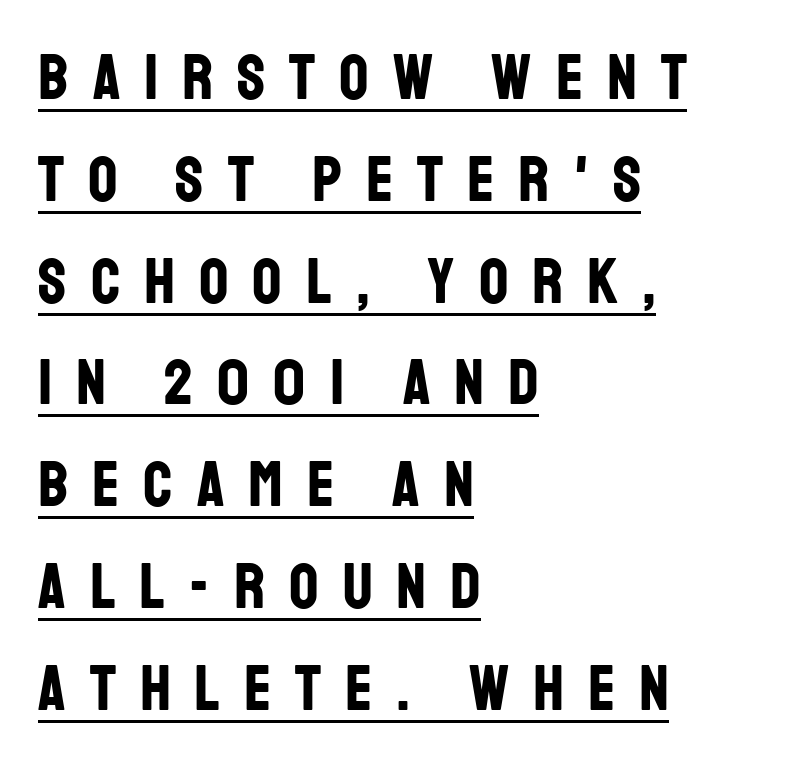
Q: Is the text bold? A: Yes.
Q: Is the text italic (slanted)? A: No, it is upright.
Q: Is the typeface a serif or a sans-serif typeface? A: Sans-serif.
Q: Is the text underlined? A: Yes.
Q: How is the paragraph aligned? A: Left-aligned.
Q: Is the spacing between letters normal or unusually wide? A: Unusually wide.
Q: Is the spacing between lines tight, normal or loose? A: Normal.
Q: Width (condensed, normal, or wide)? A: Condensed.
Q: Stroke contrast? A: Low.
Q: x-height? A: Large.
Q: Monospaced? A: No.
